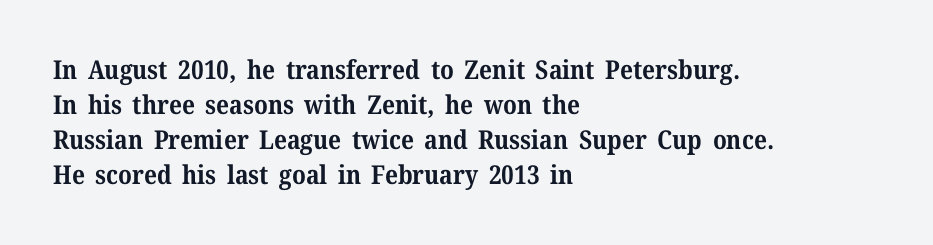
The baseline area is clear. The lines in this sample share a left origin and differ only in where they stop. The type is set solid horizontally, with unmodified tracking. Compared with typical paragraphs, the rows here are spaced about the same. Thick stems and heavy bowls — unmistakably bold. Ascenders rise straight up at ninety degrees.
